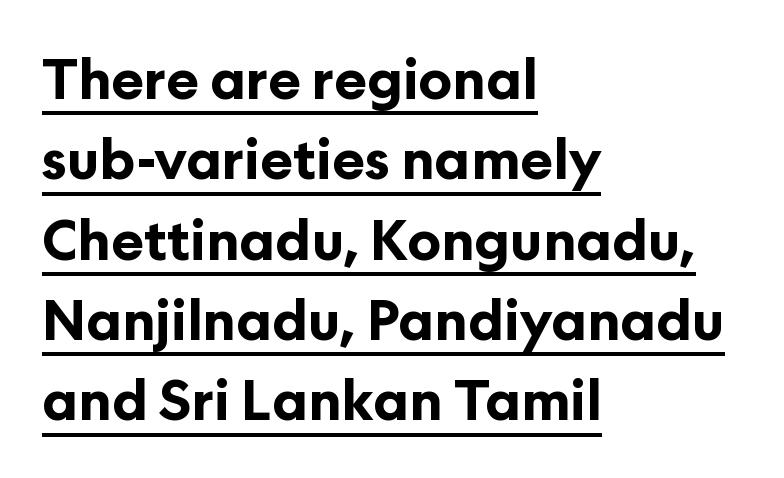
{"serif": "no", "italic": "no", "bold": "yes", "weight": "bold", "width": "normal", "stroke_contrast": "low", "x_height": "medium", "monospaced": "no", "underline": "yes", "align": "left", "line_spacing": "normal", "line_spacing_ratio": 1.46, "letter_spacing": "normal", "letter_spacing_em": 0.0, "glyph_px": 55}
